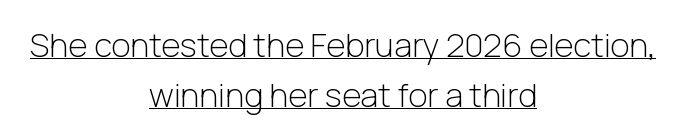
Q: Is the text bold? A: No.
Q: Is the text italic (slanted)? A: No, it is upright.
Q: Is the typeface a serif or a sans-serif typeface? A: Sans-serif.
Q: Is the text underlined? A: Yes.
Q: How is the paragraph aligned? A: Centered.
Q: Is the spacing between letters normal or unusually wide? A: Normal.
Q: Is the spacing between lines tight, normal or loose? A: Normal.
Q: Width (condensed, normal, or wide)? A: Normal.
Q: Stroke contrast? A: Low.
Q: x-height? A: Medium.
Q: Monospaced? A: No.
